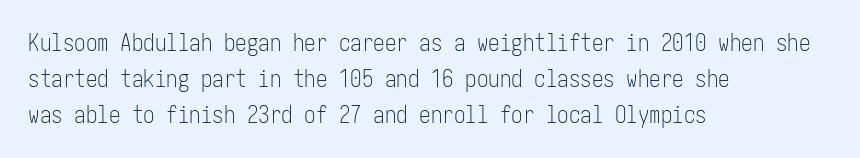
{"italic": "no", "bold": "no", "underline": "no", "align": "left", "line_spacing": "normal", "line_spacing_ratio": 1.56, "letter_spacing": "normal", "letter_spacing_em": 0.0, "glyph_px": 23}
